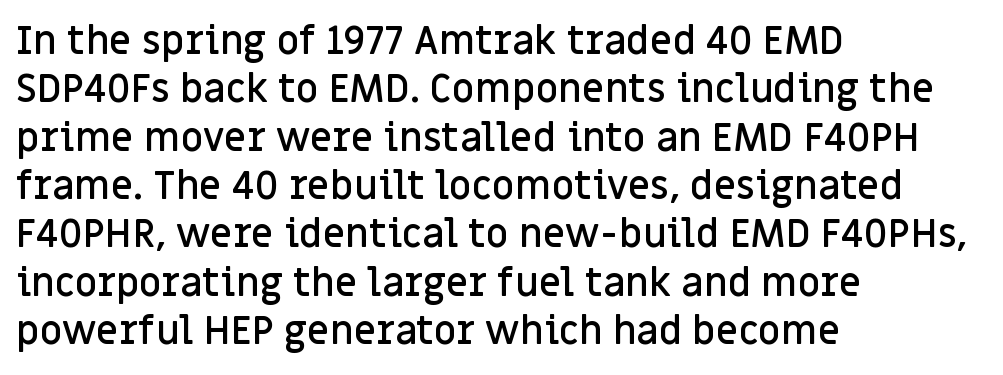
{"serif": "no", "italic": "no", "bold": "semi", "weight": "semibold", "width": "normal", "stroke_contrast": "low", "x_height": "large", "monospaced": "no", "underline": "no", "align": "left", "line_spacing_ratio": 1.24, "letter_spacing": "normal", "letter_spacing_em": 0.0, "glyph_px": 39}
